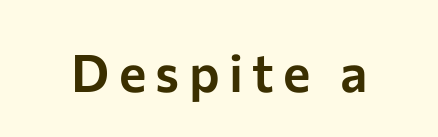
Q: Is the text italic (slanted)? A: No, it is upright.
Q: Is the typeface a serif or a sans-serif typeface? A: Sans-serif.
Q: Is the text underlined? A: No.
Q: Width (condensed, normal, or wide)? A: Normal.
Q: Stroke contrast? A: Low.
Q: x-height? A: Medium.
Q: Monospaced? A: No.
